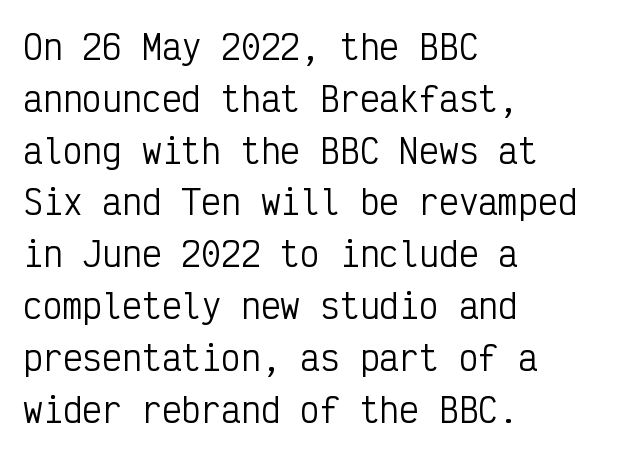
{"serif": "no", "italic": "no", "bold": "no", "weight": "regular", "width": "condensed", "stroke_contrast": "low", "x_height": "medium", "monospaced": "yes", "underline": "no", "align": "left", "line_spacing": "normal", "line_spacing_ratio": 1.57, "letter_spacing": "normal", "letter_spacing_em": 0.0, "glyph_px": 33}
